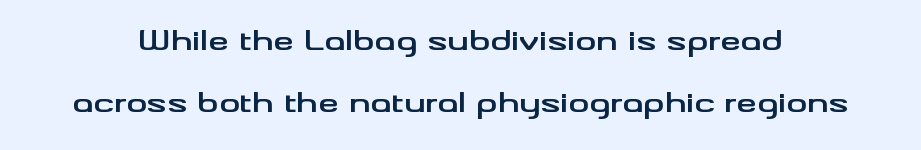
{"italic": "no", "bold": "yes", "underline": "no", "line_spacing": "loose", "line_spacing_ratio": 2.4, "letter_spacing": "normal", "letter_spacing_em": 0.0, "glyph_px": 26}
